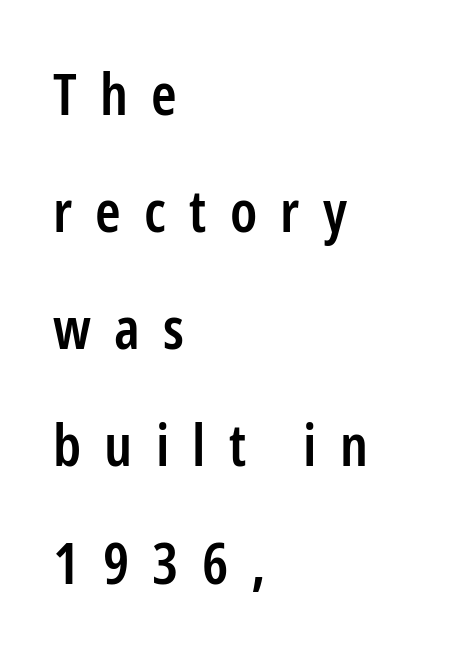
Grotesque or geometric, the face here clearly has no serifs. Any mark beneath the type? The region is blank. A bit beefed up — I'd call it semibold rather than bold. Compared with a centered layout, this one pins lines to the left instead. Nope, not italic — everything's standing straight. Character widths vary here, with narrow letters taking less room than wide ones.
